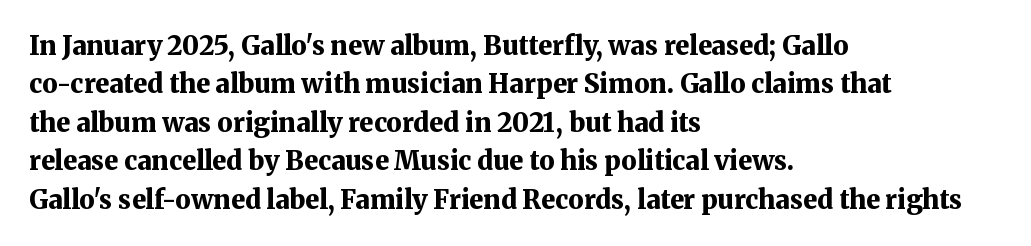
The image shows 26 px bold type, upright; set left-aligned, normal line spacing (1.48x), normal letter spacing, not underlined.
